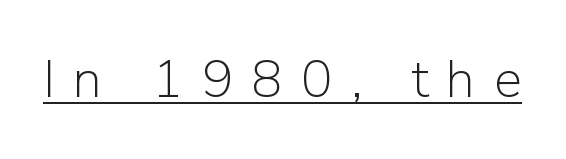
The designer went with a sans here, leaving each stem footless. The letters stand straight up with perfectly vertical stems. Spacing verdict: proportional, widths tailored to each character. Descenders here cross a horizontal rule under the line. Each word looks stretched out because of the extra space between its letters.
